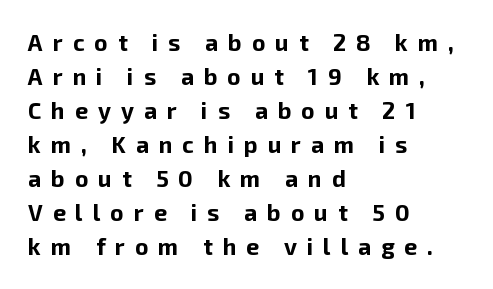
{"italic": "no", "bold": "yes", "underline": "no", "align": "left", "line_spacing": "normal", "line_spacing_ratio": 1.48, "letter_spacing": "wide", "letter_spacing_em": 0.43, "glyph_px": 23}
